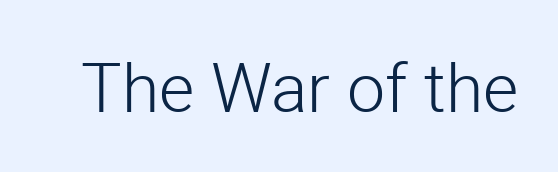
The image shows 68 px light sans-serif type, upright; set normal letter spacing, not underlined; low stroke contrast and a medium x-height.
